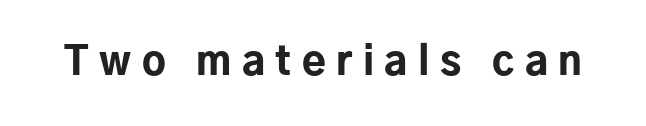
The rendering uses natural spacing where letterforms have individual widths. Is the letter spacing exaggerated? Yes — the characters are pushed far apart. You can tell from the bare stems that sans-serif type was used. Italic: no, the glyphs are upright roman.
